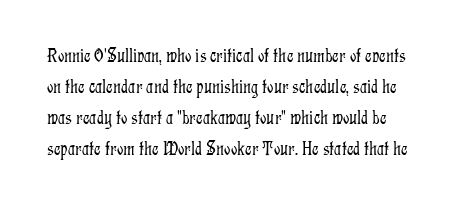
The image shows 20 px text type, upright; set normal line spacing (1.55x), normal letter spacing, not underlined.
